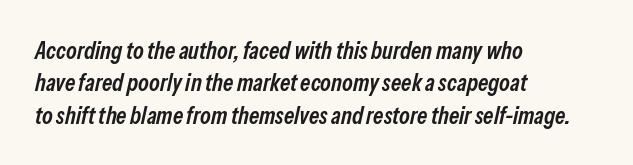
Q: Is the text bold? A: Semi-bold.
Q: Is the text italic (slanted)? A: Yes, it leans right by about 13 degrees.
Q: Is the text underlined? A: No.
Q: How is the paragraph aligned? A: Left-aligned.
Q: Is the spacing between letters normal or unusually wide? A: Normal.
Q: Is the spacing between lines tight, normal or loose? A: Normal.
